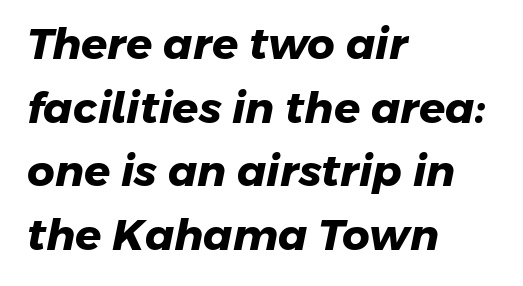
The image shows 43 px heavy sans-serif type; set left-aligned, normal line spacing (1.48x), normal letter spacing, not underlined; low stroke contrast and a medium x-height.
